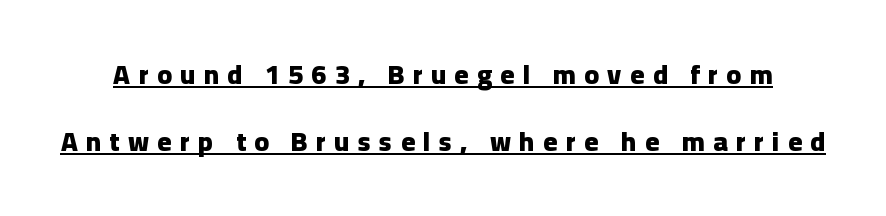
Q: Is the text bold? A: Yes.
Q: Is the text italic (slanted)? A: No, it is upright.
Q: Is the text underlined? A: Yes.
Q: Is the spacing between letters normal or unusually wide? A: Unusually wide.
Q: Is the spacing between lines tight, normal or loose? A: Loose.
